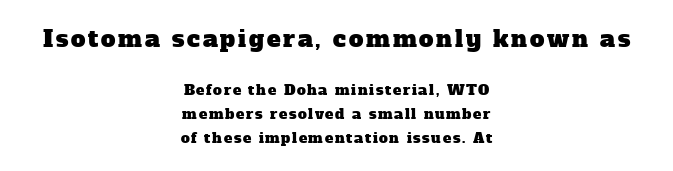
{"underline": "no", "align": "center", "line_spacing": "normal", "line_spacing_ratio": 1.69, "larger_block": "first", "size_ratio": 1.64, "glyph_px": 23}
